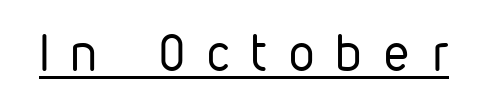
Q: Is the text bold? A: No.
Q: Is the text italic (slanted)? A: No, it is upright.
Q: Is the typeface a serif or a sans-serif typeface? A: Sans-serif.
Q: Is the text underlined? A: Yes.
Q: Is the spacing between letters normal or unusually wide? A: Unusually wide.
Q: Width (condensed, normal, or wide)? A: Condensed.
Q: Stroke contrast? A: Low.
Q: x-height? A: Medium.
Q: Monospaced? A: No.
